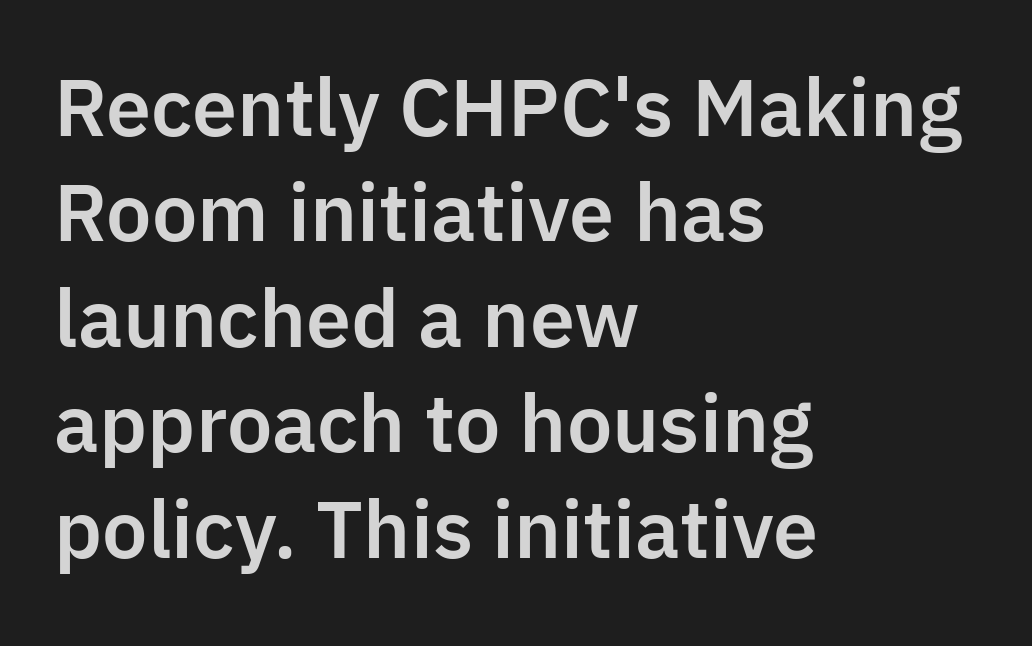
{"serif": "no", "italic": "no", "width": "normal", "stroke_contrast": "low", "x_height": "medium", "monospaced": "no", "underline": "no", "align": "left", "line_spacing": "normal", "line_spacing_ratio": 1.37, "letter_spacing": "normal", "letter_spacing_em": 0.0, "glyph_px": 77}
